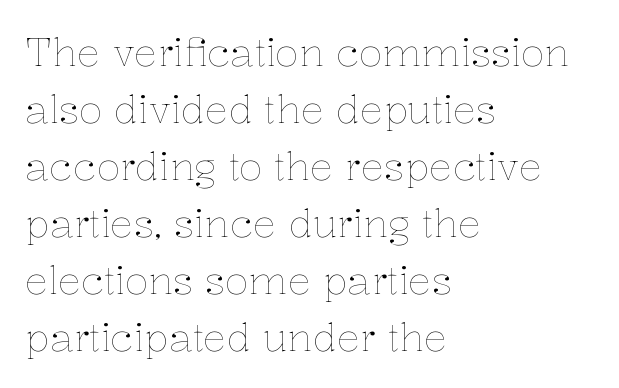
Vertically, the passage feels balanced, rows spaced as you'd expect. Alignment: flush left. Italic: no, the glyphs are upright roman. Each row of text sits above clean, open space.
